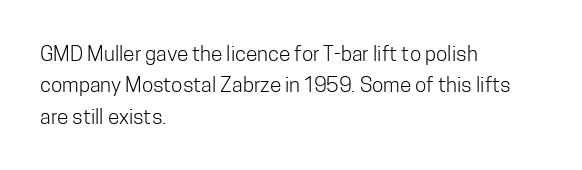
Q: Is the text bold? A: No.
Q: Is the text italic (slanted)? A: No, it is upright.
Q: Is the text underlined? A: No.
Q: How is the paragraph aligned? A: Left-aligned.
Q: Is the spacing between letters normal or unusually wide? A: Normal.
Q: Is the spacing between lines tight, normal or loose? A: Normal.
